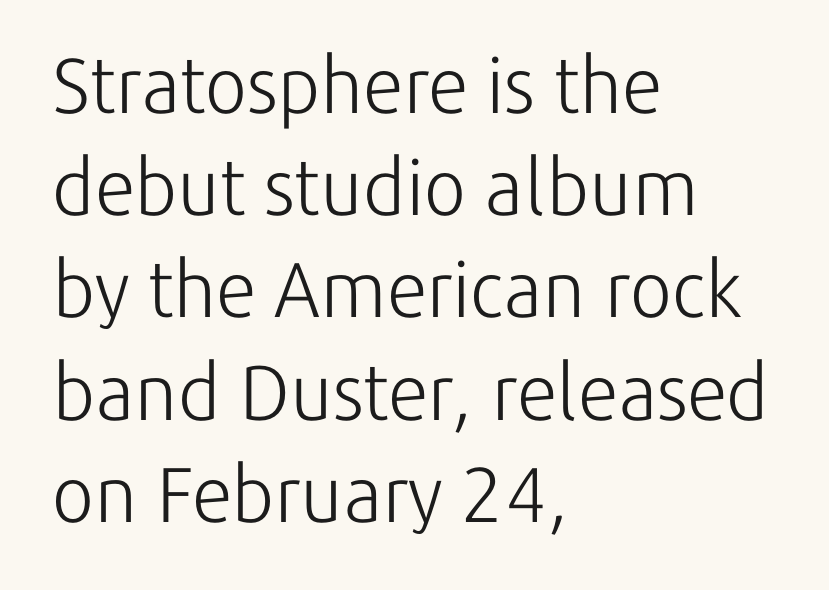
Q: Is the text bold? A: No.
Q: Is the text italic (slanted)? A: No, it is upright.
Q: Is the typeface a serif or a sans-serif typeface? A: Sans-serif.
Q: Is the text underlined? A: No.
Q: How is the paragraph aligned? A: Left-aligned.
Q: Is the spacing between letters normal or unusually wide? A: Normal.
Q: Is the spacing between lines tight, normal or loose? A: Normal.
Q: Width (condensed, normal, or wide)? A: Normal.
Q: Stroke contrast? A: Low.
Q: x-height? A: Medium.
Q: Monospaced? A: No.
